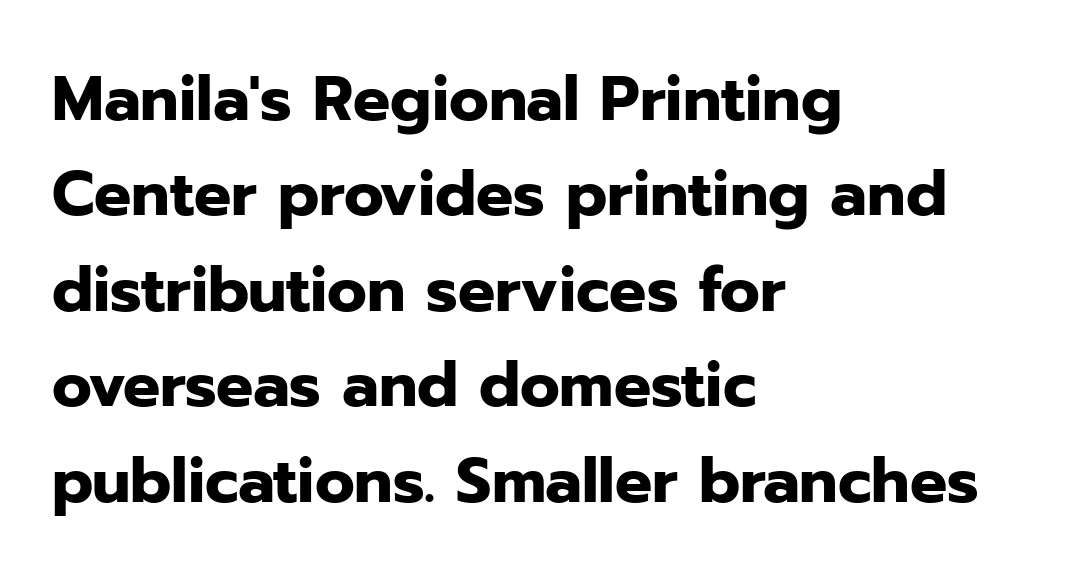
Every character sits straight up, as roman type does. Examine the stroke ends and you'll find no serifs. This is heavy type, rendered in bold. The space between consecutive lines is moderate. The face used here is proportionally spaced, like ordinary book or web type.
